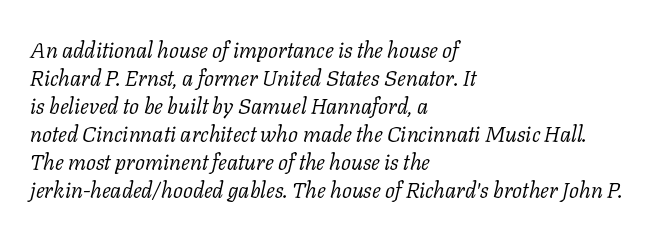
The image shows 22 px text type, italic (leaning right); set left-aligned, normal line spacing (1.27x), normal letter spacing, not underlined.
